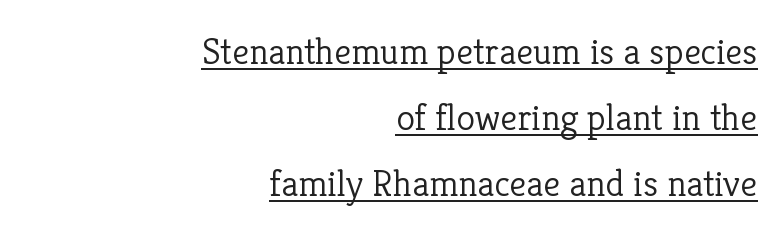
This is underlined copy, the kind a proofreader might mark for attention. The line texture is even and compact thanks to regular tracking. Quick note: not italic, upright. This sample has the flowing, uneven cadence of proportional lettering.
